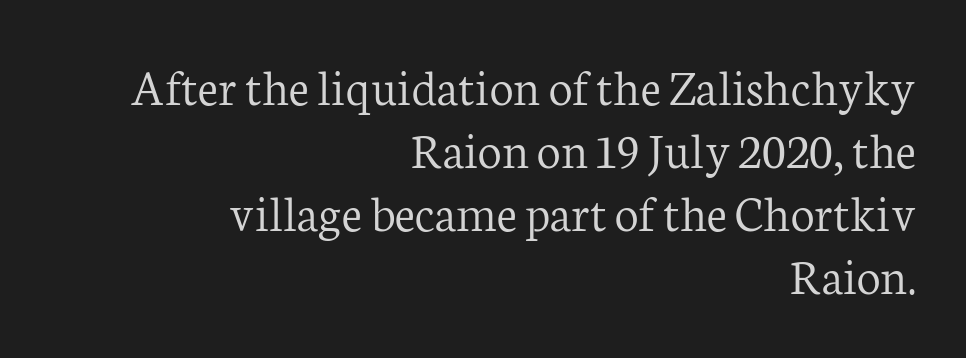
Every character sits straight up, as roman type does. Small tapered or slab feet sit at the stroke ends, so this counts as serif. Short note: letters normally spaced. These lines are rendered in a variable-pitch font. Caption: multi-line text, flush right, ragged left.
